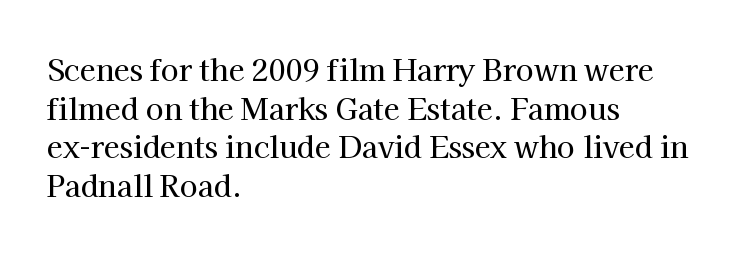
Q: Is the text italic (slanted)? A: No, it is upright.
Q: Is the typeface a serif or a sans-serif typeface? A: Serif.
Q: Is the text underlined? A: No.
Q: How is the paragraph aligned? A: Left-aligned.
Q: Is the spacing between letters normal or unusually wide? A: Normal.
Q: Is the spacing between lines tight, normal or loose? A: Normal.
Q: Width (condensed, normal, or wide)? A: Normal.
Q: Stroke contrast? A: High.
Q: x-height? A: Medium.
Q: Monospaced? A: No.
